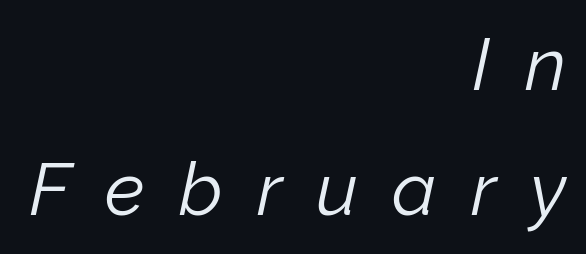
{"italic": "yes", "lean": "right", "slant_degrees": 12, "bold": "no", "weight": "light", "width": "normal", "stroke_contrast": "low", "x_height": "medium", "monospaced": "no", "underline": "no", "align": "right", "line_spacing": "normal", "line_spacing_ratio": 1.69, "letter_spacing": "wide", "letter_spacing_em": 0.46, "glyph_px": 74}
